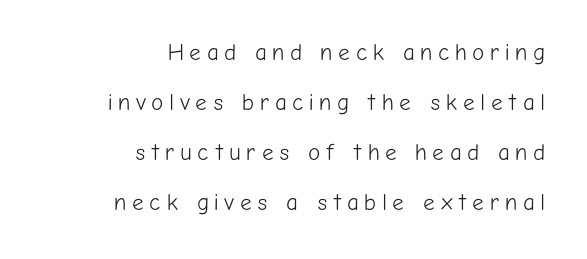
{"italic": "no", "bold": "no", "underline": "no", "align": "right", "line_spacing": "loose", "line_spacing_ratio": 2.18, "letter_spacing": "wide", "letter_spacing_em": 0.24, "glyph_px": 23}
